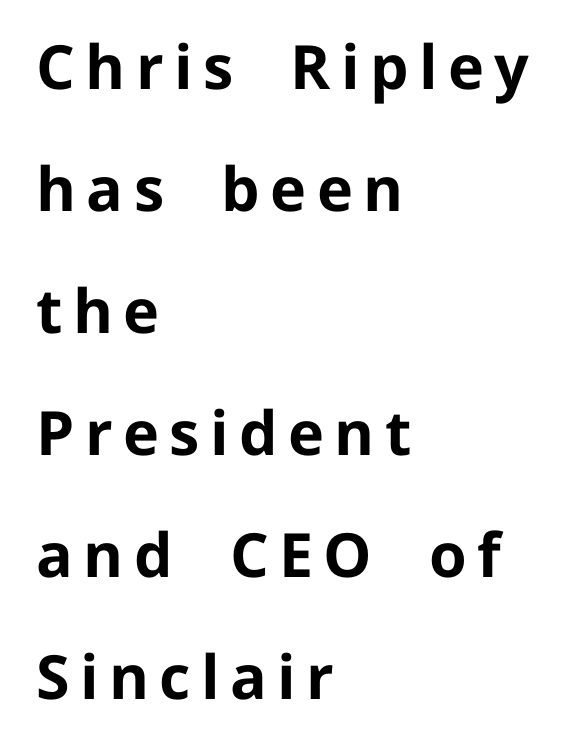
Teacher's note: observe the even left margin — that is flush-left alignment. Summary of vertical rhythm: relaxed, with wide interline spacing. The space directly below the letters is spotless. The typesetting leans heavy: a genuine bold.
